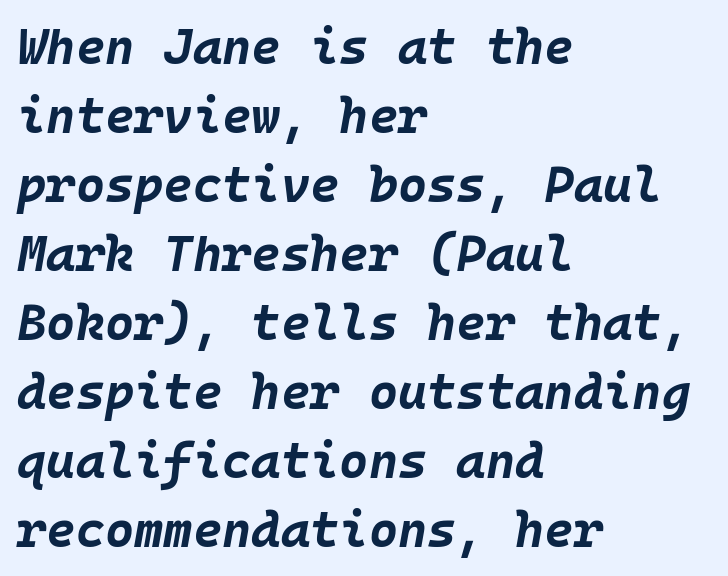
Q: Is the text bold? A: Yes.
Q: Is the text italic (slanted)? A: Yes, it leans right by about 10 degrees.
Q: Is the text underlined? A: No.
Q: How is the paragraph aligned? A: Left-aligned.
Q: Is the spacing between letters normal or unusually wide? A: Normal.
Q: Is the spacing between lines tight, normal or loose? A: Normal.
Q: Width (condensed, normal, or wide)? A: Normal.
Q: Stroke contrast? A: Low.
Q: x-height? A: Large.
Q: Monospaced? A: Yes.
